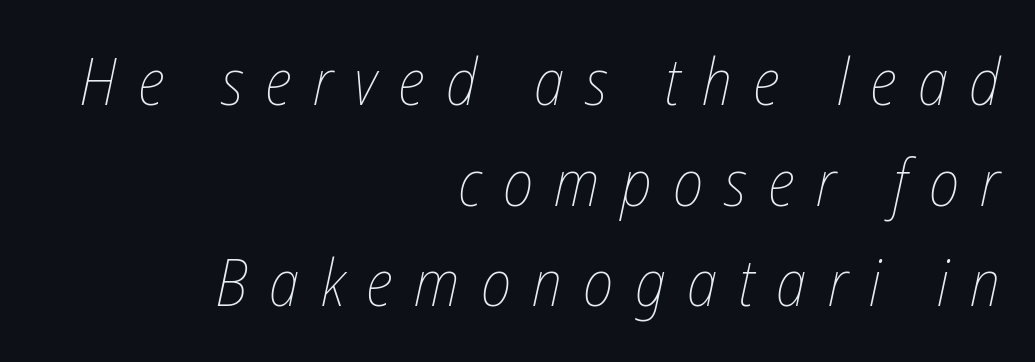
Q: Is the text bold? A: No.
Q: Is the text italic (slanted)? A: Yes, it leans right by about 12 degrees.
Q: Is the text underlined? A: No.
Q: How is the paragraph aligned? A: Right-aligned.
Q: Is the spacing between letters normal or unusually wide? A: Unusually wide.
Q: Is the spacing between lines tight, normal or loose? A: Normal.
Q: Width (condensed, normal, or wide)? A: Condensed.
Q: Stroke contrast? A: Low.
Q: x-height? A: Medium.
Q: Monospaced? A: No.
